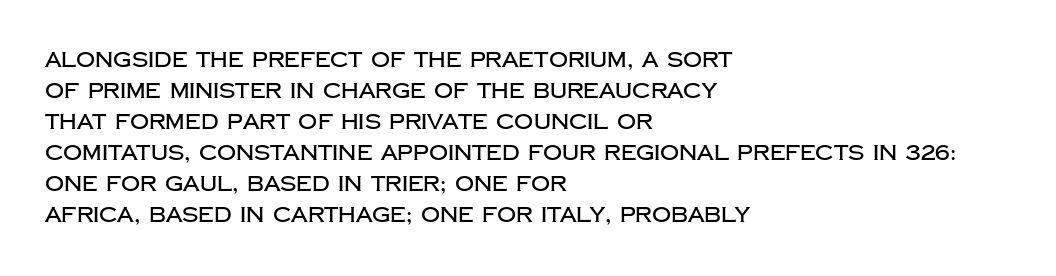
Does the copy run flush right? No — it runs flush left. The specimen reads as upright at a glance. Between one letter and the next there's only the usual sliver of space. The designer left line spacing at the default.
